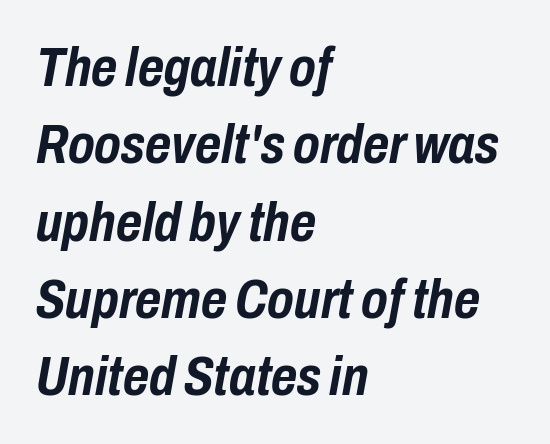
Q: Is the text bold? A: Yes.
Q: Is the text italic (slanted)? A: Yes, it leans right by about 10 degrees.
Q: Is the text underlined? A: No.
Q: How is the paragraph aligned? A: Left-aligned.
Q: Is the spacing between letters normal or unusually wide? A: Normal.
Q: Is the spacing between lines tight, normal or loose? A: Normal.
Q: Width (condensed, normal, or wide)? A: Condensed.
Q: Stroke contrast? A: Low.
Q: x-height? A: Medium.
Q: Monospaced? A: No.
